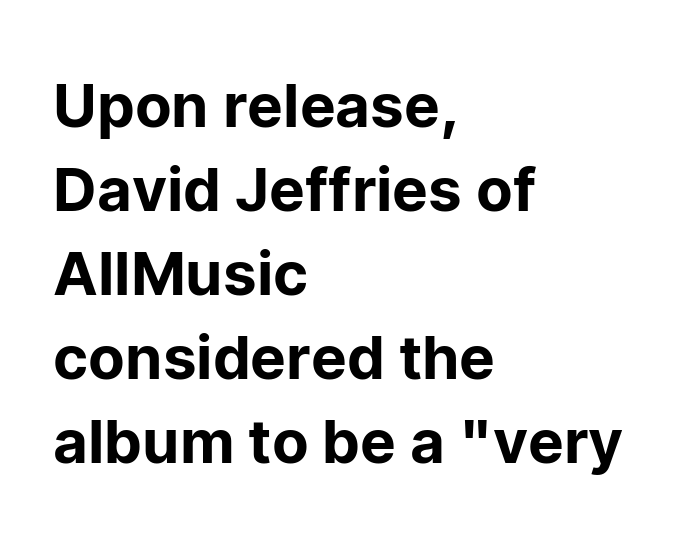
{"serif": "no", "italic": "no", "width": "normal", "stroke_contrast": "low", "x_height": "medium", "monospaced": "no", "underline": "no", "align": "left", "line_spacing": "normal", "line_spacing_ratio": 1.4, "letter_spacing": "normal", "letter_spacing_em": 0.0, "glyph_px": 60}
